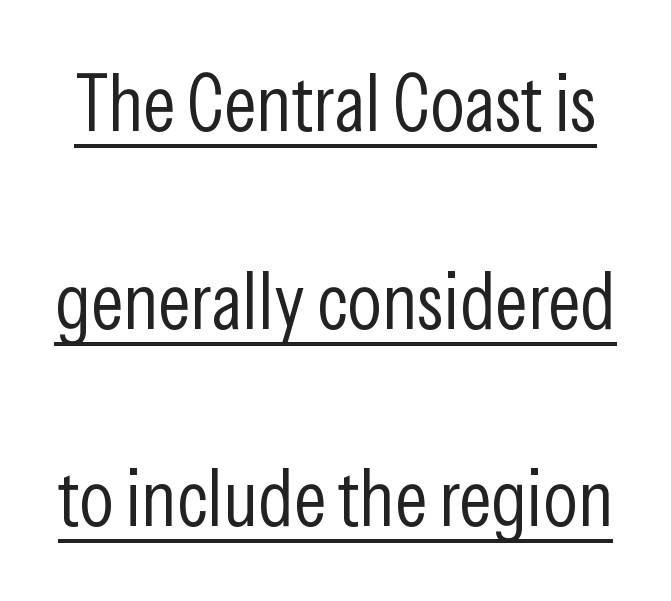
The image shows 80 px light, condensed sans-serif type, upright; set loose line spacing (2.47x), normal letter spacing, underlined; low stroke contrast and a medium x-height.
